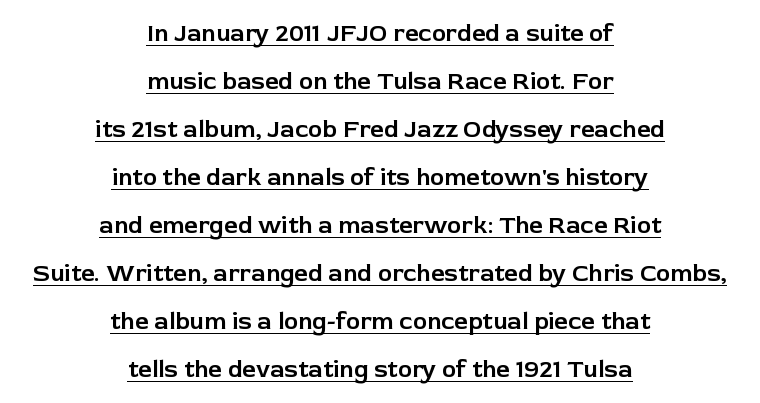
The image shows 24 px text type, upright; set centered, loose line spacing (2.0x), normal letter spacing, underlined.
